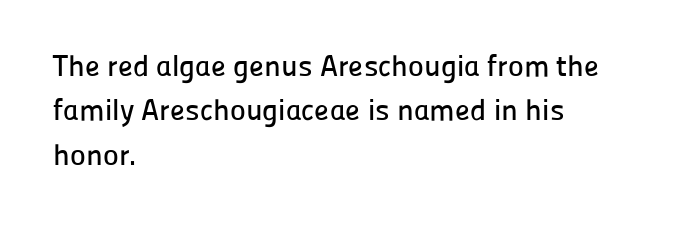
Each letter's strokes conclude bluntly, with no projecting serifs. The letters sit at their default tracking, neither squeezed nor spread. The paragraph shown leans on its left margin. Quick note: underline off.
